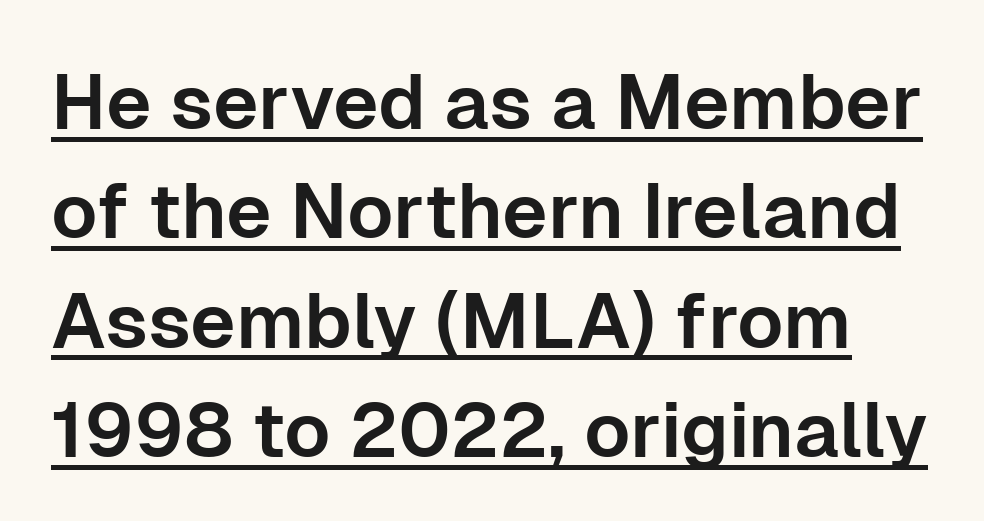
Characters follow at the spacing the type designer built in. The rendering uses a moderate line-height, typical for paragraphs. This is underlined copy, the kind a proofreader might mark for attention. Nothing sits at the stroke ends, so this counts as sans-serif.
